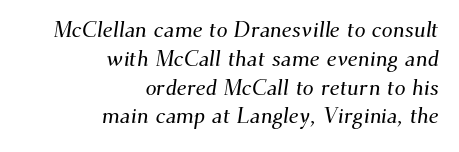
The image shows 22 px text type; set right-aligned, normal line spacing (1.31x), normal letter spacing, not underlined.
